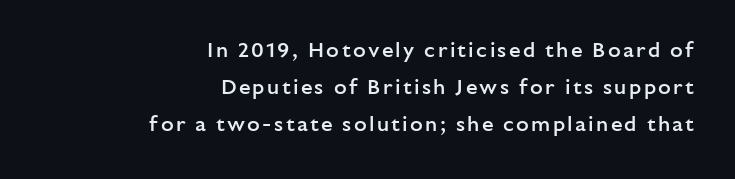
The image shows 21 px text type, upright; set right-aligned, line spacing 1.77x, not underlined.
